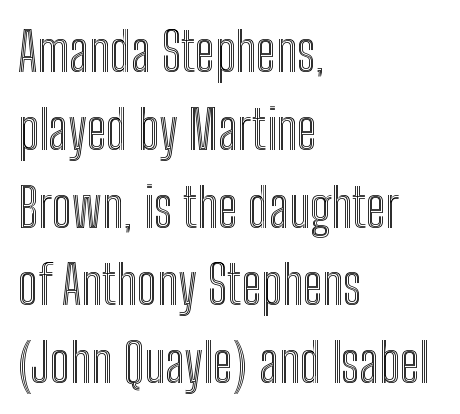
The image shows 54 px condensed type, upright; set left-aligned, normal line spacing (1.44x), normal letter spacing, not underlined; a medium x-height.
